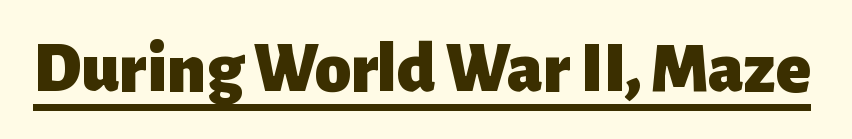
Q: Is the text bold? A: Yes.
Q: Is the text italic (slanted)? A: No, it is upright.
Q: Is the typeface a serif or a sans-serif typeface? A: Sans-serif.
Q: Is the text underlined? A: Yes.
Q: Is the spacing between letters normal or unusually wide? A: Normal.
Q: Width (condensed, normal, or wide)? A: Normal.
Q: Stroke contrast? A: Low.
Q: x-height? A: Medium.
Q: Monospaced? A: No.
